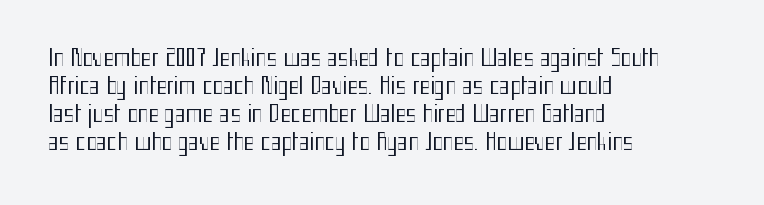
Q: Is the text bold? A: No.
Q: Is the text italic (slanted)? A: No, it is upright.
Q: Is the text underlined? A: No.
Q: How is the paragraph aligned? A: Left-aligned.
Q: Is the spacing between letters normal or unusually wide? A: Normal.
Q: Is the spacing between lines tight, normal or loose? A: Normal.
